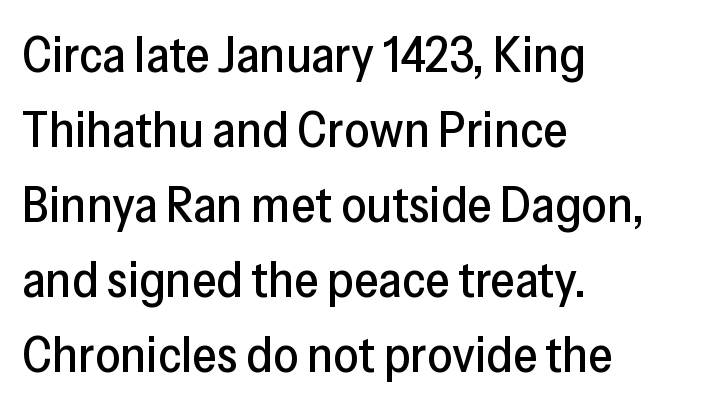
Q: Is the text italic (slanted)? A: No, it is upright.
Q: Is the typeface a serif or a sans-serif typeface? A: Sans-serif.
Q: Is the text underlined? A: No.
Q: How is the paragraph aligned? A: Left-aligned.
Q: Is the spacing between letters normal or unusually wide? A: Normal.
Q: Is the spacing between lines tight, normal or loose? A: Normal.
Q: Width (condensed, normal, or wide)? A: Normal.
Q: Stroke contrast? A: Low.
Q: x-height? A: Medium.
Q: Monospaced? A: No.
